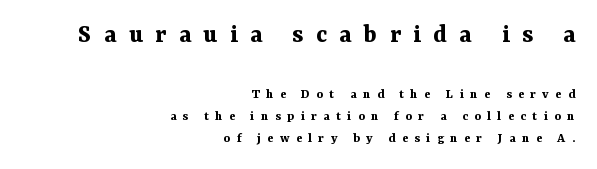
{"italic": "no", "bold": "yes", "underline": "no", "align": "right", "line_spacing": "normal", "line_spacing_ratio": 1.59, "letter_spacing": "wide", "letter_spacing_em": 0.46, "larger_block": "first", "size_ratio": 1.93, "glyph_px": 27}
